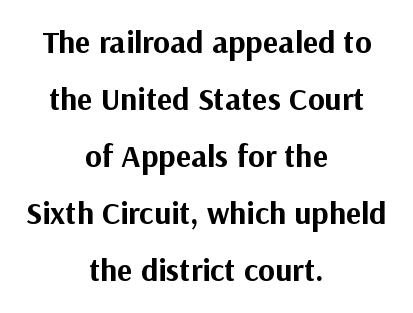
The image shows 32 px bold sans-serif type, upright; set centered, line spacing 1.78x, normal letter spacing, not underlined; medium stroke contrast and a medium x-height.
